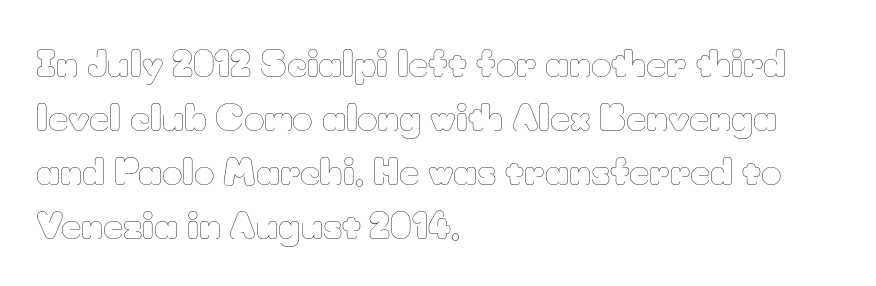
The image shows 35 px thin type, upright; set left-aligned, normal line spacing (1.54x), normal letter spacing, not underlined; low stroke contrast and a small x-height.
